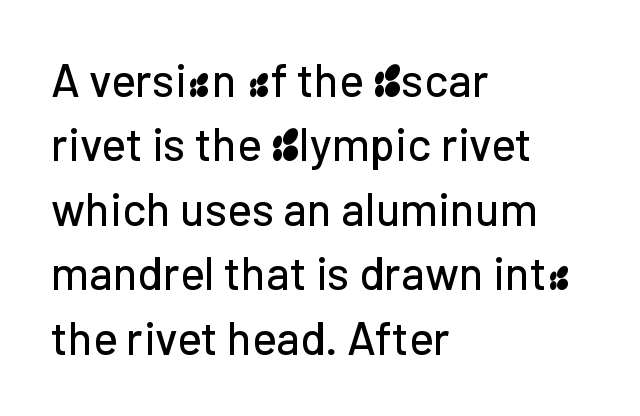
In terms of leading, this rendering sits right in the middle. These lines are rendered in a variable-pitch font. Where is the straight margin? On the left. The typography opts for an upright posture over an oblique one. Short note: letters normally spaced. Quick note: underline off.
